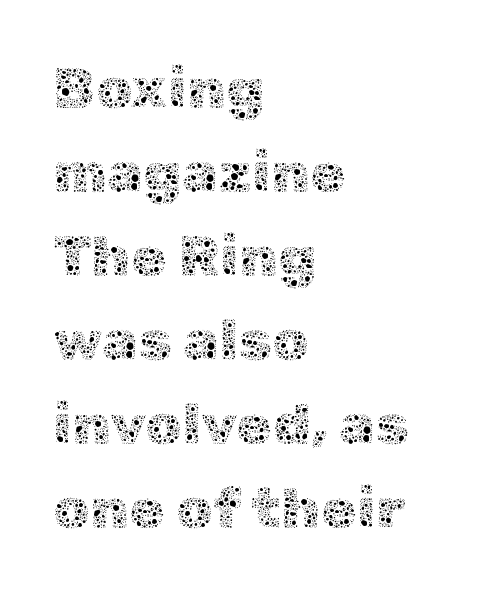
Character widths vary here, with narrow letters taking less room than wide ones. The typesetting does not lean heavy: it is not bold. The ragged edge is on the right, which tells us the setting is flush left. In terms of letterspacing, this is plain default setting.
